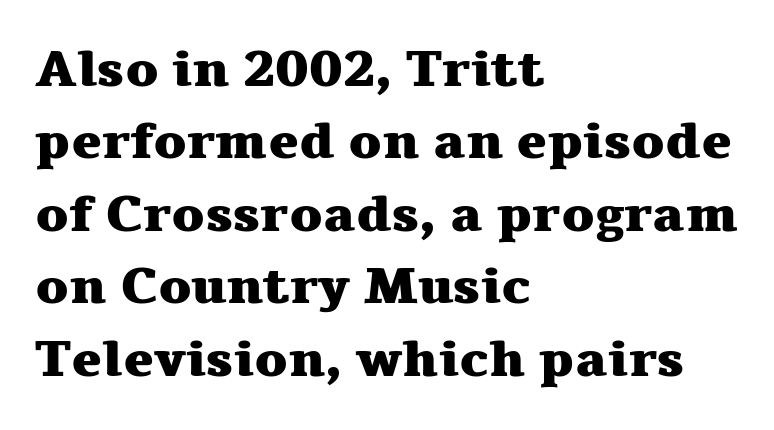
{"serif": "yes", "italic": "no", "bold": "yes", "weight": "heavy", "width": "wide", "stroke_contrast": "medium", "x_height": "medium", "monospaced": "no", "underline": "no", "align": "left", "line_spacing": "normal", "line_spacing_ratio": 1.42, "letter_spacing": "normal", "letter_spacing_em": 0.0, "glyph_px": 51}
